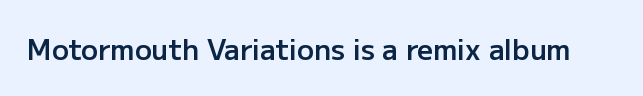
A bit beefed up — I'd call it semibold rather than bold. Look at the tracking — it's just the regular setting, nothing added. The space beneath each line is pristine and unruled. Varying glyph widths throughout — classic text-font behaviour. Typographically, this falls in the sans-serif category.
